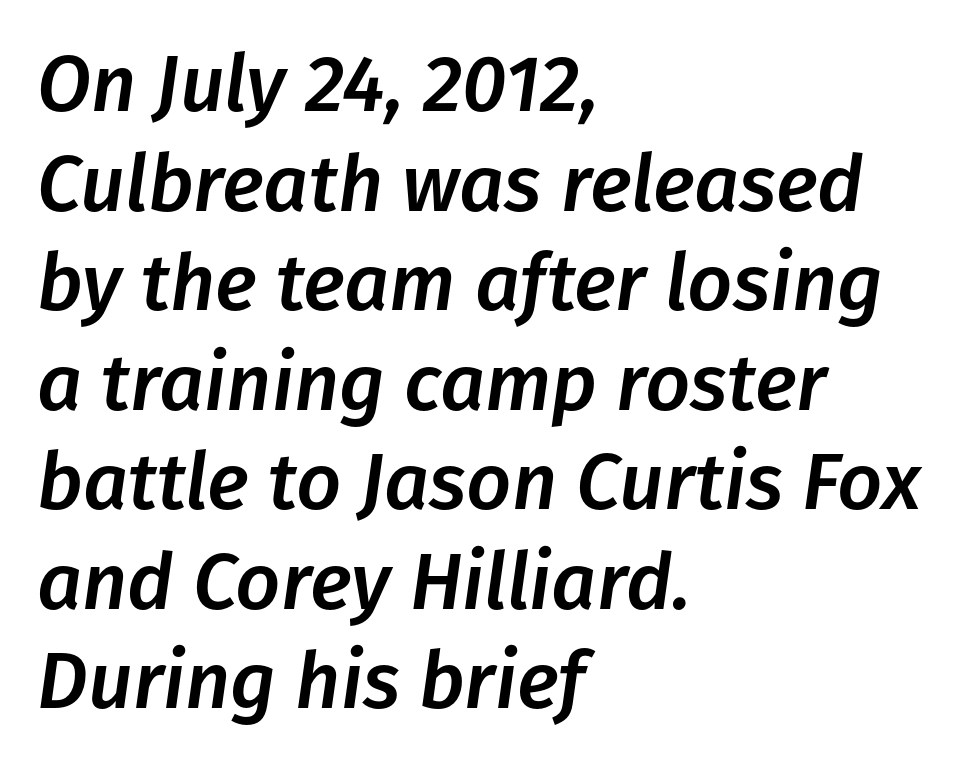
The image shows 79 px text type, italic (leaning right); set left-aligned, normal line spacing (1.26x), normal letter spacing, not underlined; low stroke contrast and a medium x-height.
